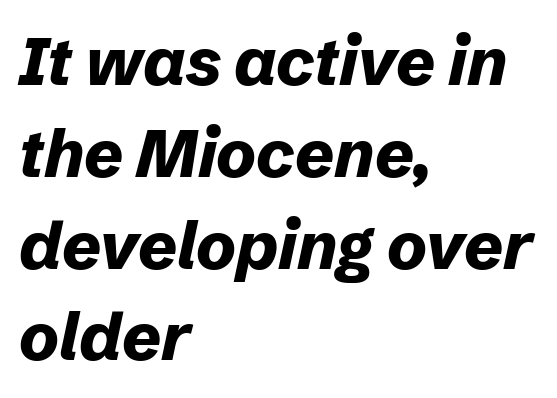
Reading down the column, the eye jumps a familiar distance to each next line. A typesetter would call this zero additional tracking. Spacing verdict: proportional, widths tailored to each character. Underline: absent. Every row of glyphs begins at an identical x-position on the left.
